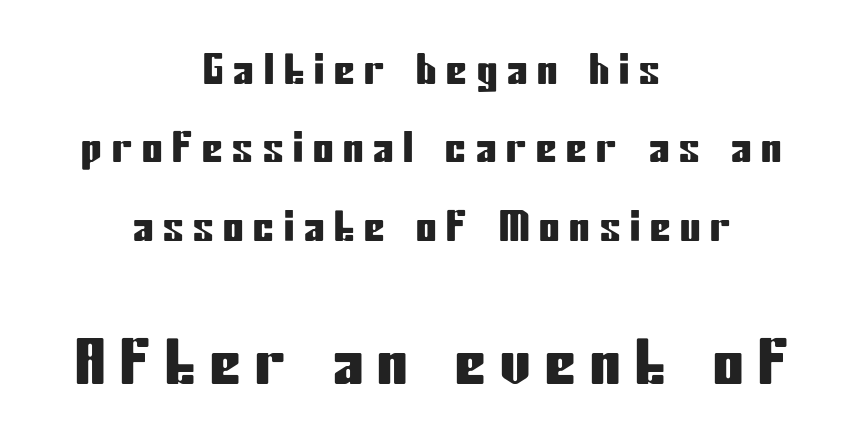
Q: Is the text italic (slanted)? A: No, it is upright.
Q: Is the typeface a serif or a sans-serif typeface? A: Sans-serif.
Q: Is the text underlined? A: No.
Q: How is the paragraph aligned? A: Centered.
Q: Is the spacing between letters normal or unusually wide? A: Unusually wide.
Q: Is the spacing between lines tight, normal or loose? A: Loose.
Q: Which block of text is set in a larger size, the first (top) or the second (bottom)? A: The second (bottom) one.
Q: Width (condensed, normal, or wide)? A: Condensed.
Q: Stroke contrast? A: Low.
Q: x-height? A: Medium.
Q: Monospaced? A: No.
